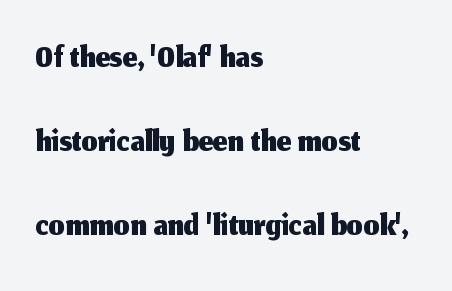
Are there feet on the stems? There aren't — it's a sans. Only glyphs here, with clear space below each row. Where is the straight margin? On the left. Italic? Not at all — the glyphs are vertical. In terms of letterspacing, this is plain default setting.
